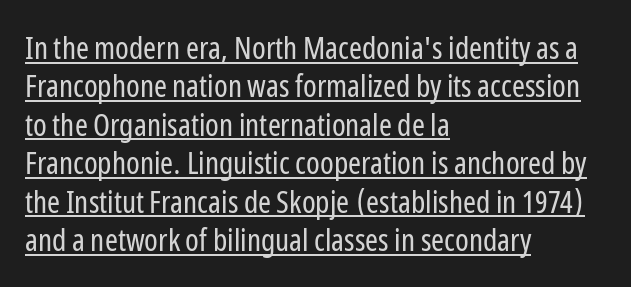
This sample is left-justified, so line endings fall wherever the words run out. Do the letters lean? They stand straight. No extra tracking has been applied to these lines. Caption: lettering with a line underneath. These lines are rendered in a variable-pitch font. A light-to-regular cut is what we see here.
